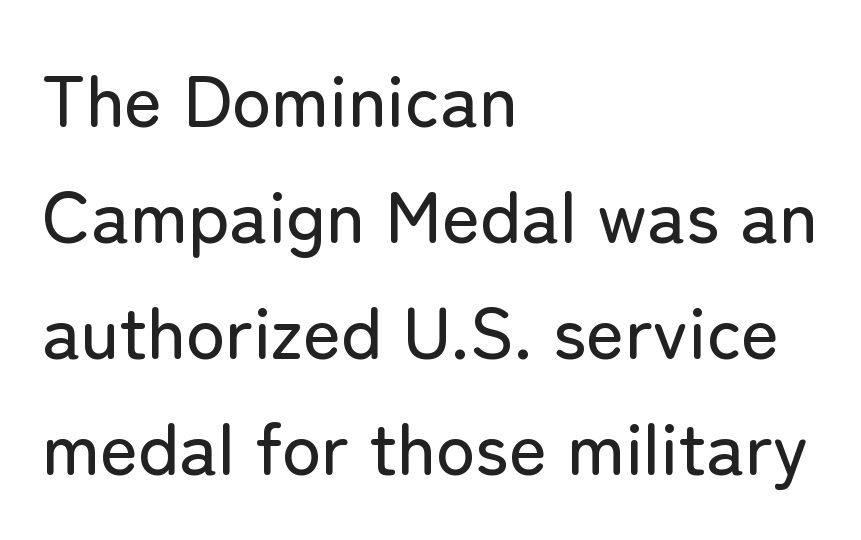
The image shows 73 px sans-serif type, upright; set left-aligned, normal line spacing (1.59x), normal letter spacing, not underlined; low stroke contrast and a medium x-height.
